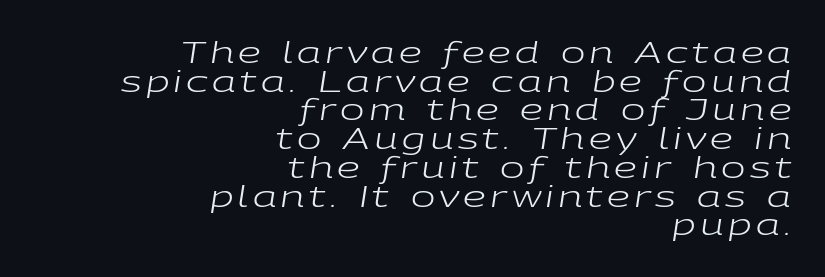
Q: Is the text bold? A: No.
Q: Is the text italic (slanted)? A: Yes, it leans right by about 9 degrees.
Q: Is the text underlined? A: No.
Q: How is the paragraph aligned? A: Right-aligned.
Q: Is the spacing between lines tight, normal or loose? A: Tight.
Q: Width (condensed, normal, or wide)? A: Wide.
Q: Stroke contrast? A: Low.
Q: x-height? A: Medium.
Q: Monospaced? A: No.
